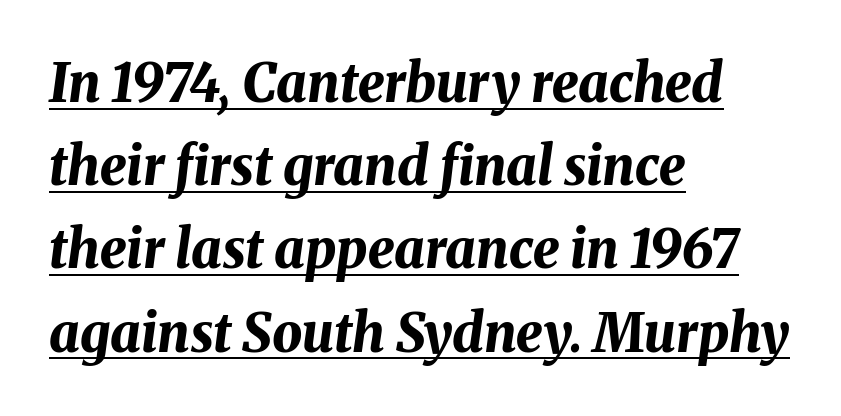
The image shows 53 px bold type, italic (leaning right); set left-aligned, normal line spacing (1.57x), normal letter spacing, underlined; medium stroke contrast and a medium x-height.
